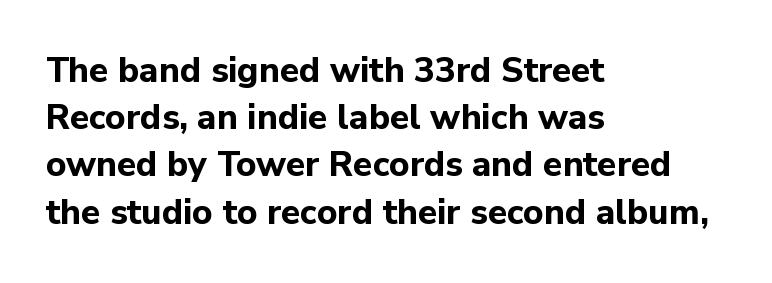
Proportional: the letters do not fall into vertical columns. The designer went with a sans here, leaving each stem footless. The leading is moderate, giving the passage an even texture. Ordinary non-slanted type is in use.
